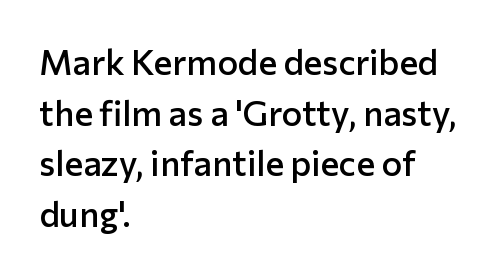
The image shows 35 px semibold sans-serif type, upright; set left-aligned, normal line spacing (1.45x), normal letter spacing, not underlined; low stroke contrast and a medium x-height.
